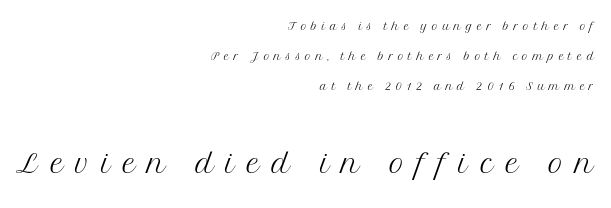
The image shows 41 px light serif type; set right-aligned, line spacing 1.89x, unusually wide letter spacing (+0.29 em), not underlined; the second (bottom) block is 2.56x larger; medium stroke contrast and a medium x-height.
